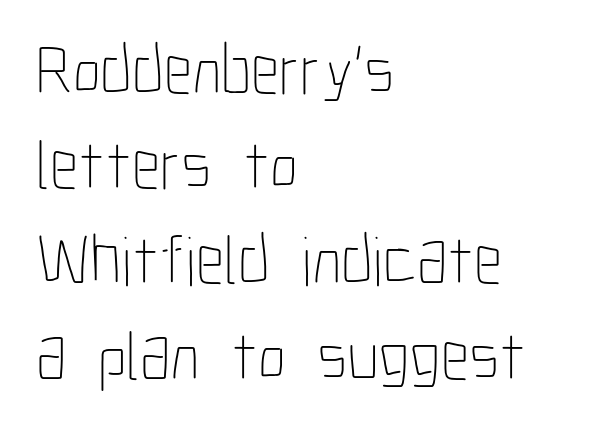
Every character sits straight up, as roman type does. Underlining? Definitely not there. Line beginnings align vertically; line endings do not. Each word holds together tightly as a unit, with standard inter-letter gaps. Think standard paragraph weight, or any step lighter than that.
